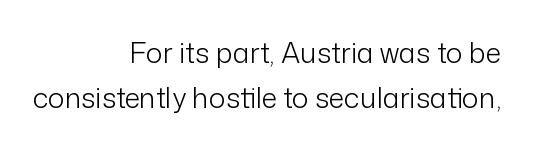
{"serif": "no", "italic": "no", "bold": "no", "weight": "light", "width": "normal", "stroke_contrast": "low", "x_height": "medium", "monospaced": "no", "underline": "no", "align": "right", "line_spacing": "normal", "line_spacing_ratio": 1.61, "letter_spacing": "normal", "letter_spacing_em": 0.0, "glyph_px": 28}
